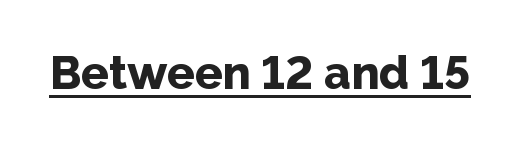
The tracking reads as untouched default to a designer's eye. The passage shown is typeset with a sans-serif family. The specimen includes a rule beneath the text block's lines. You could not count columns in this text — the font is proportionally spaced. Compared with an ordinary text face, these strokes are far heavier — a full bold.
